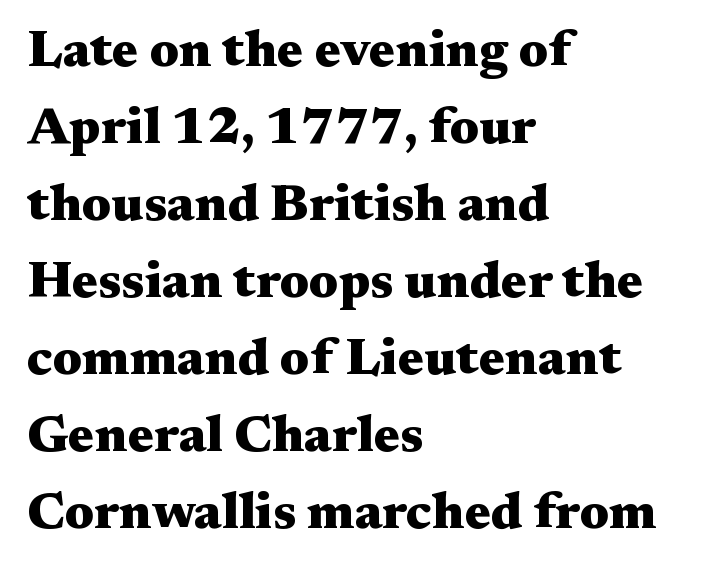
{"serif": "yes", "italic": "no", "bold": "yes", "weight": "heavy", "width": "wide", "stroke_contrast": "medium", "x_height": "medium", "monospaced": "no", "underline": "no", "align": "left", "line_spacing": "normal", "line_spacing_ratio": 1.48, "letter_spacing": "normal", "letter_spacing_em": 0.0, "glyph_px": 52}
